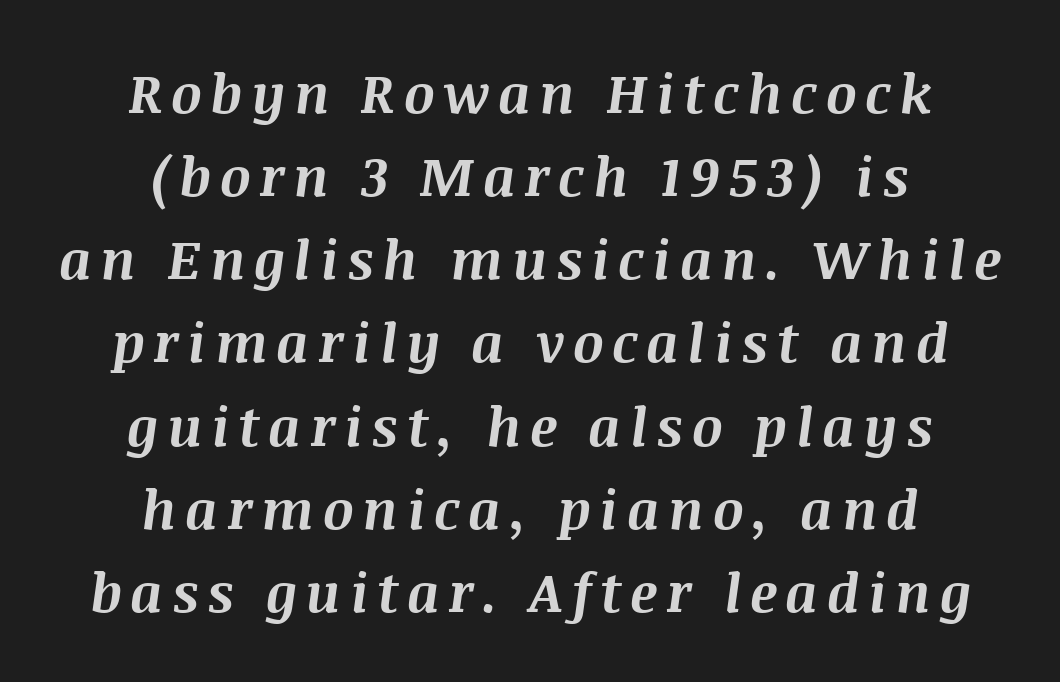
The image shows 54 px bold type, italic (leaning right); set centered, normal line spacing (1.54x), not underlined; medium stroke contrast and a large x-height.
